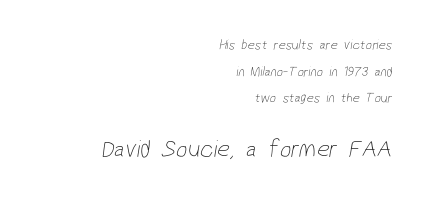
{"bold": "no", "underline": "no", "align": "right", "line_spacing": "loose", "line_spacing_ratio": 1.91, "letter_spacing": "normal", "letter_spacing_em": 0.0, "larger_block": "second", "size_ratio": 1.79, "glyph_px": 25}
